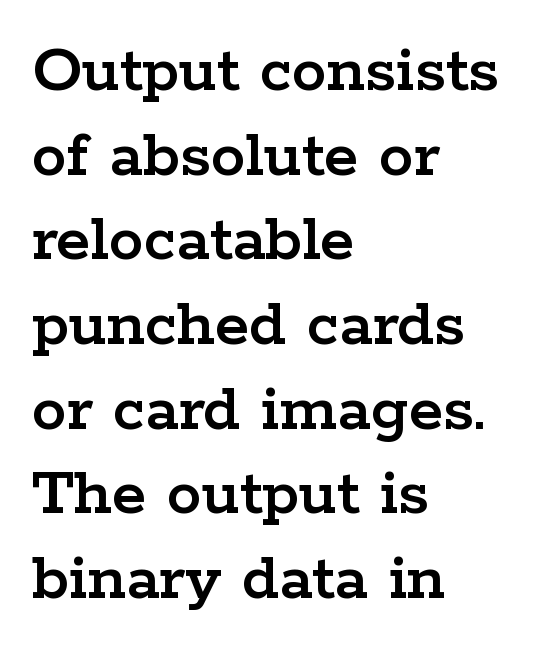
The image shows 70 px wide serif type, upright; set left-aligned, line spacing 1.21x, normal letter spacing, not underlined; low stroke contrast and a medium x-height.
